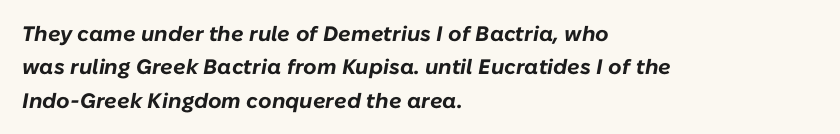
{"italic": "yes", "lean": "right", "slant_degrees": 10, "bold": "yes", "underline": "no", "align": "left", "line_spacing": "normal", "line_spacing_ratio": 1.59, "letter_spacing": "normal", "letter_spacing_em": 0.0, "glyph_px": 21}
